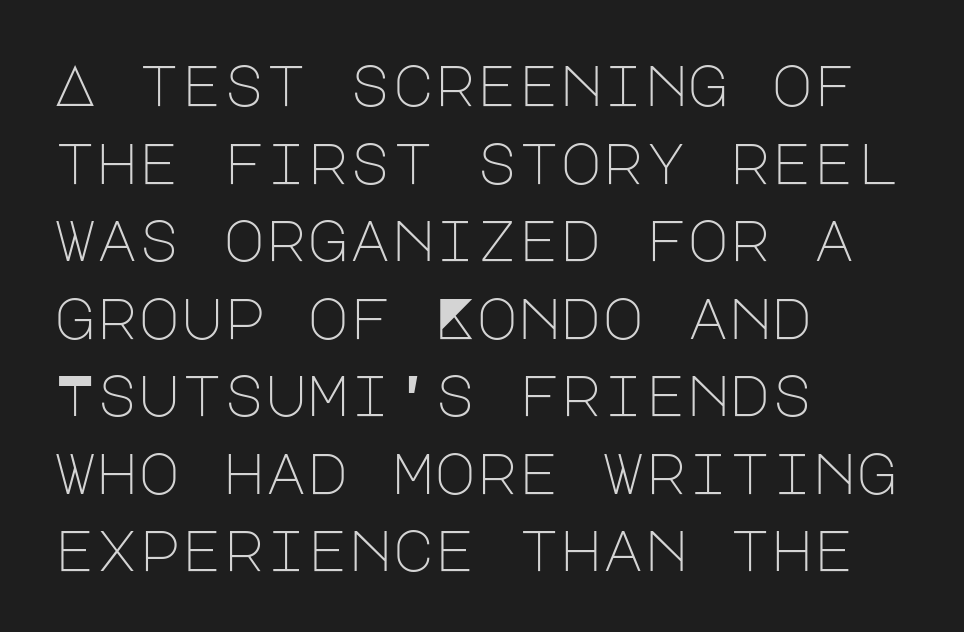
Q: Is the text bold? A: No.
Q: Is the text italic (slanted)? A: No, it is upright.
Q: Is the typeface a serif or a sans-serif typeface? A: Sans-serif.
Q: Is the text underlined? A: No.
Q: How is the paragraph aligned? A: Left-aligned.
Q: Is the spacing between letters normal or unusually wide? A: Normal.
Q: Is the spacing between lines tight, normal or loose? A: Normal.
Q: Width (condensed, normal, or wide)? A: Normal.
Q: Stroke contrast? A: Low.
Q: x-height? A: Large.
